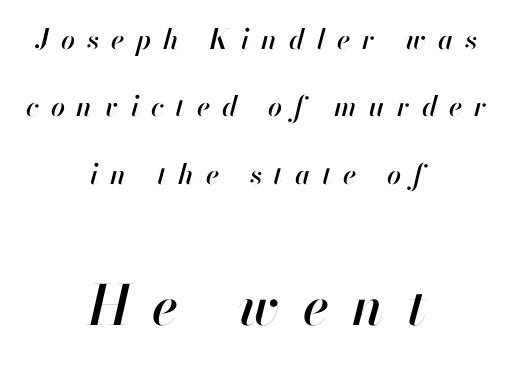
The image shows 55 px text type, italic (leaning right); set centered, loose line spacing (2.41x), unusually wide letter spacing (+0.42 em), not underlined; the second (bottom) block is 1.96x larger; high stroke contrast and a small x-height.
